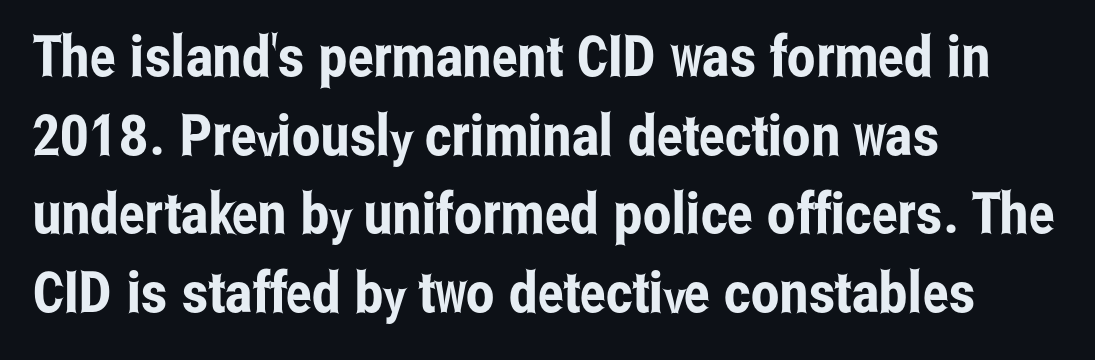
The image shows 57 px condensed sans-serif type, upright; set left-aligned, normal line spacing (1.38x), normal letter spacing, not underlined; low stroke contrast and a medium x-height.
